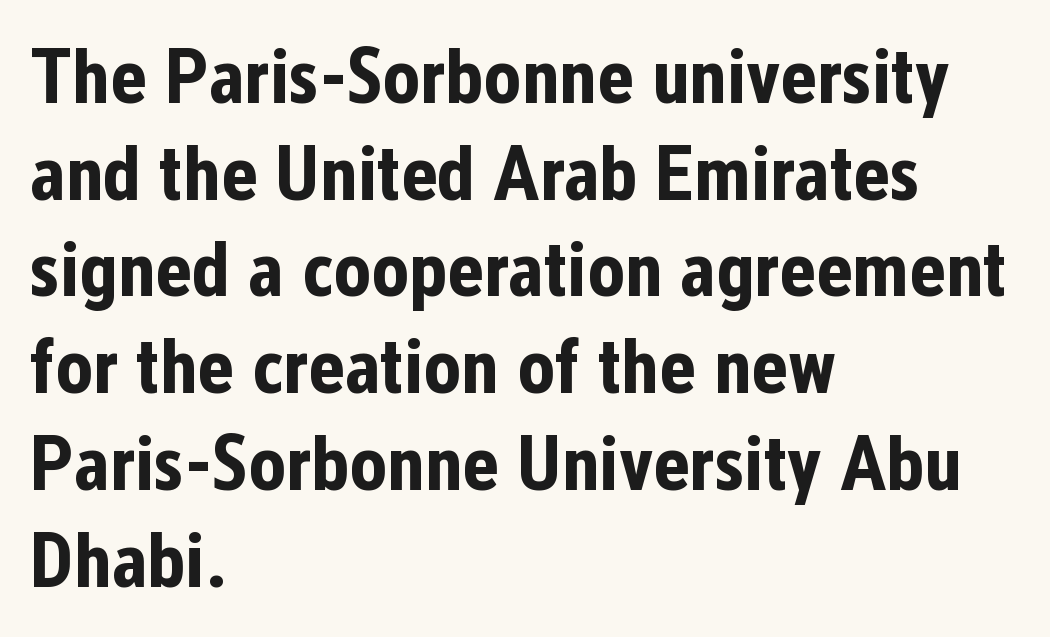
{"serif": "no", "italic": "no", "bold": "yes", "weight": "bold", "width": "condensed", "stroke_contrast": "low", "x_height": "medium", "monospaced": "no", "underline": "no", "align": "left", "line_spacing_ratio": 1.24, "letter_spacing": "normal", "letter_spacing_em": 0.0, "glyph_px": 78}
